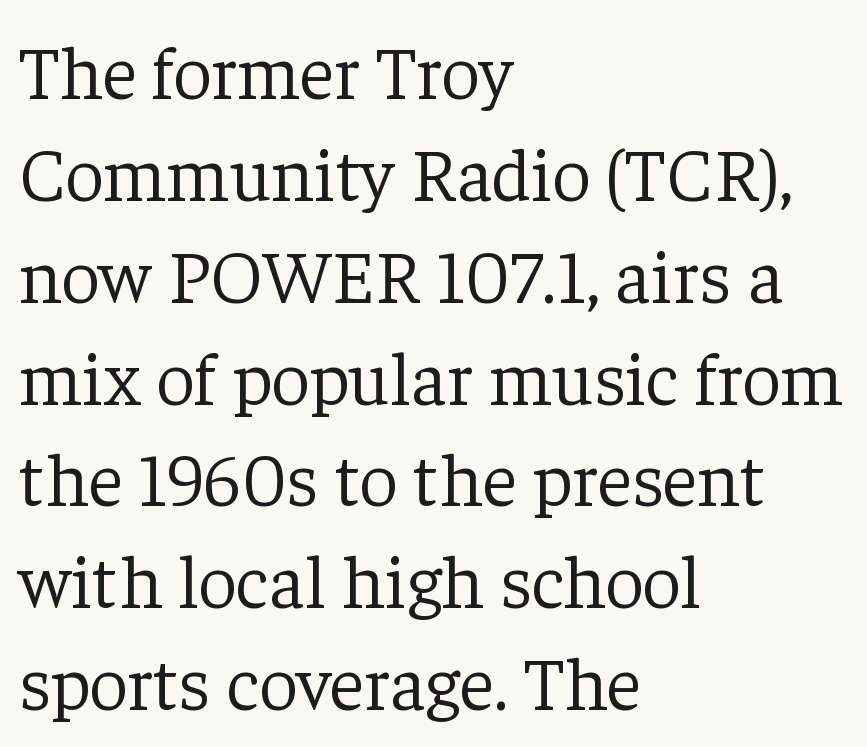
The image shows 76 px light serif type, upright; set left-aligned, normal line spacing (1.34x), normal letter spacing, not underlined; low stroke contrast and a medium x-height.
